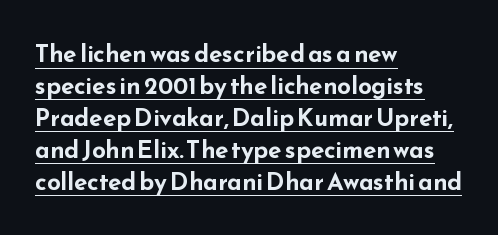
Q: Is the text bold? A: Yes.
Q: Is the text italic (slanted)? A: No, it is upright.
Q: Is the text underlined? A: Yes.
Q: How is the paragraph aligned? A: Left-aligned.
Q: Is the spacing between letters normal or unusually wide? A: Normal.
Q: Is the spacing between lines tight, normal or loose? A: Normal.
